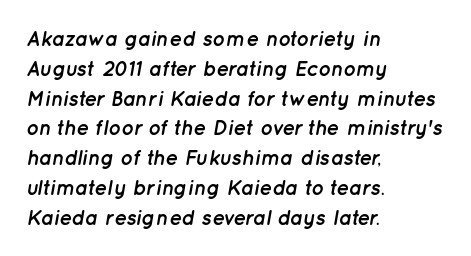
Casual observation: everything's shoved over to the left. Rendered with sloped, italic letterforms. Reading down the column, the eye jumps a familiar distance to each next line. Words appear dense and cohesive because spacing is normal. Typographic density is high because the face is bold.
